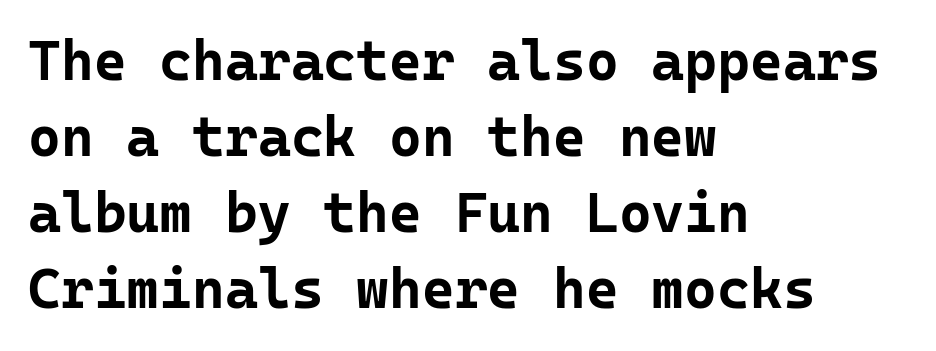
{"serif": "no", "italic": "no", "bold": "yes", "weight": "bold", "width": "normal", "stroke_contrast": "low", "x_height": "medium", "monospaced": "yes", "underline": "no", "align": "left", "line_spacing": "normal", "line_spacing_ratio": 1.36, "letter_spacing": "normal", "letter_spacing_em": 0.0, "glyph_px": 56}
